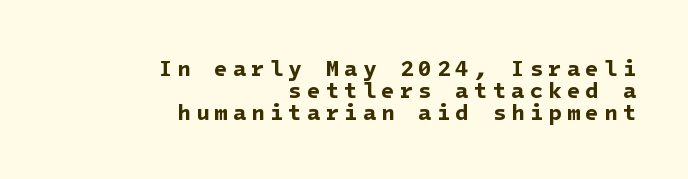
Q: Is the text bold? A: Yes.
Q: Is the text underlined? A: No.
Q: How is the paragraph aligned? A: Right-aligned.
Q: Is the spacing between letters normal or unusually wide? A: Unusually wide.
Q: Is the spacing between lines tight, normal or loose? A: Tight.
